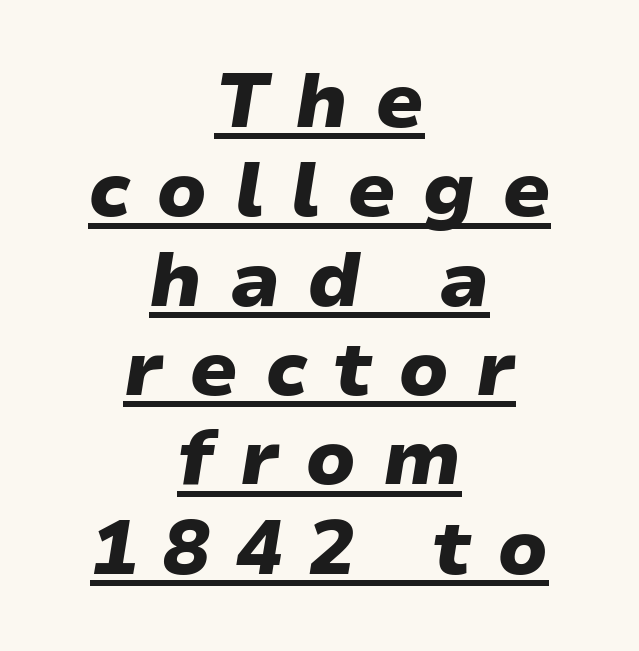
{"italic": "yes", "lean": "right", "slant_degrees": 9, "bold": "yes", "weight": "heavy", "width": "wide", "stroke_contrast": "low", "x_height": "medium", "monospaced": "no", "underline": "yes", "align": "center", "line_spacing_ratio": 1.16, "letter_spacing": "wide", "letter_spacing_em": 0.34, "glyph_px": 77}
